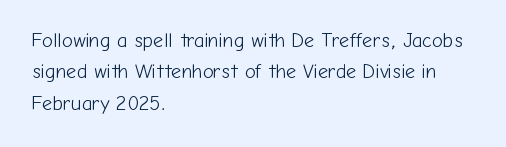
Line spacing here is normal. A typesetter would mark this as roman, not italic. The specimen omits any rule beneath the text block's lines. The rag falls on the right side of this text block. The characters are drawn with everyday or finer stroke widths.
